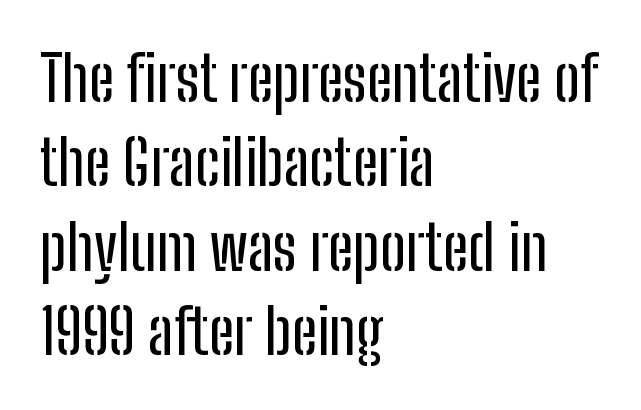
{"serif": "no", "italic": "no", "width": "condensed", "stroke_contrast": "low", "x_height": "medium", "monospaced": "no", "underline": "no", "align": "left", "line_spacing": "normal", "line_spacing_ratio": 1.34, "letter_spacing": "normal", "letter_spacing_em": 0.0, "glyph_px": 63}
